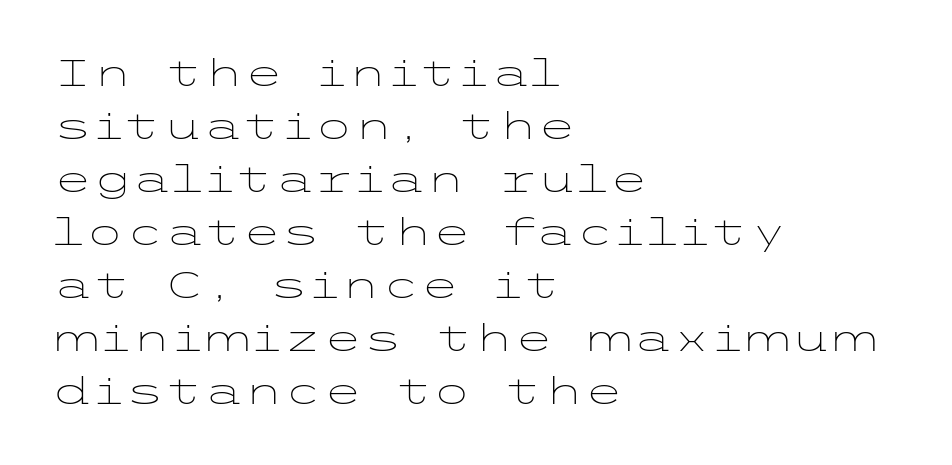
The image shows 36 px light, wide sans-serif type, upright; set left-aligned, normal line spacing (1.47x), normal letter spacing, not underlined; low stroke contrast and a medium x-height.
